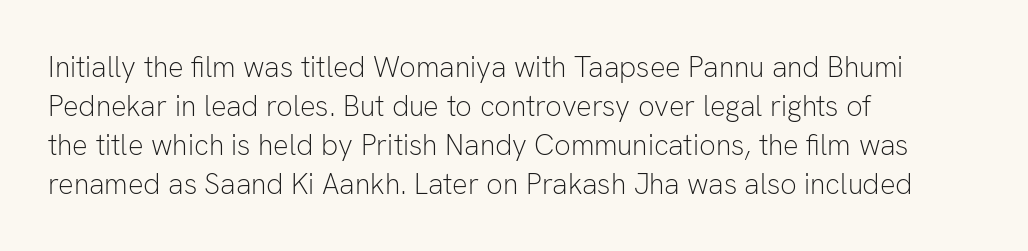
Q: Is the text bold? A: No.
Q: Is the text italic (slanted)? A: No, it is upright.
Q: Is the typeface a serif or a sans-serif typeface? A: Sans-serif.
Q: Is the text underlined? A: No.
Q: How is the paragraph aligned? A: Left-aligned.
Q: Is the spacing between letters normal or unusually wide? A: Normal.
Q: Is the spacing between lines tight, normal or loose? A: Normal.
Q: Width (condensed, normal, or wide)? A: Normal.
Q: Stroke contrast? A: Low.
Q: x-height? A: Medium.
Q: Monospaced? A: No.
